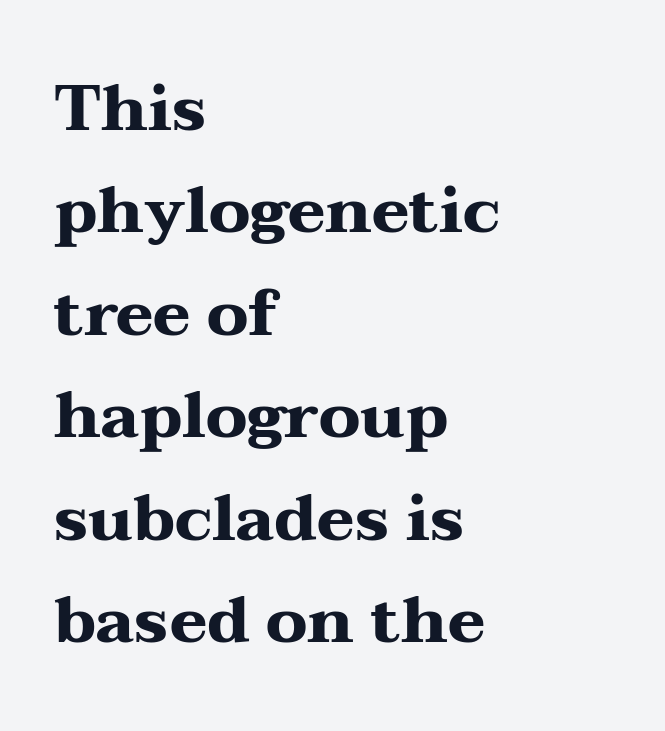
The image shows 64 px heavy, wide serif type, upright; set left-aligned, normal line spacing (1.6x), normal letter spacing, not underlined; medium stroke contrast and a medium x-height.
